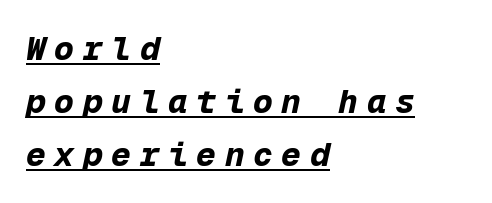
The font's italic variant was chosen for this text. Plenty of ink on the page — the face is bold. Loose tracking; the words dissolve into strings of separated letters. Somebody hit Ctrl+U on this one — the words are underlined. Note the uniform advance width — an 'i' takes as much space as an 'm'. This sample is left-justified, so line endings fall wherever the words run out.
